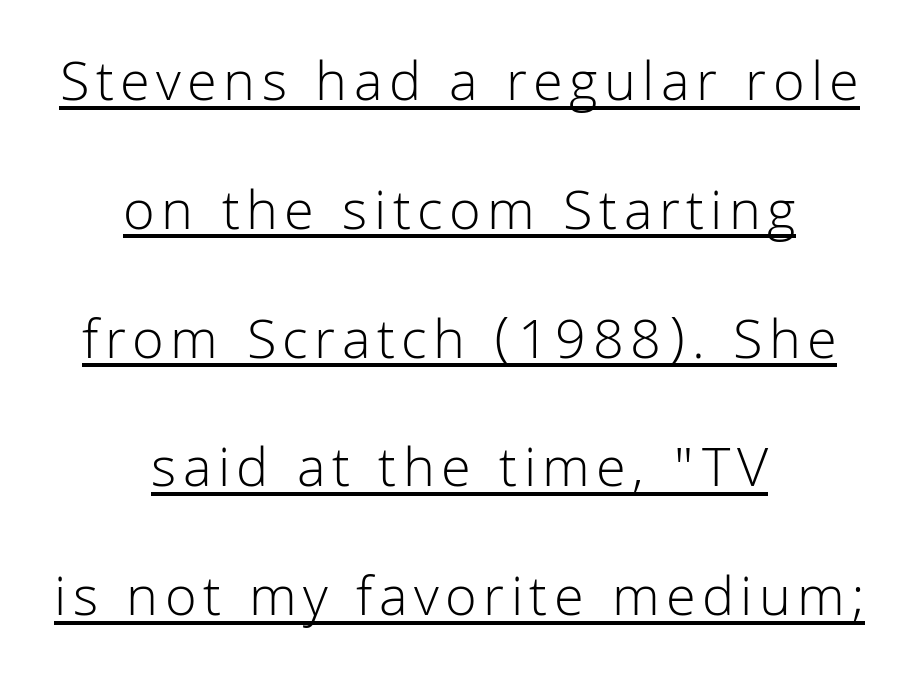
{"serif": "no", "italic": "no", "bold": "no", "weight": "light", "width": "normal", "stroke_contrast": "low", "x_height": "medium", "monospaced": "no", "underline": "yes", "align": "center", "line_spacing": "loose", "line_spacing_ratio": 2.22, "glyph_px": 58}
